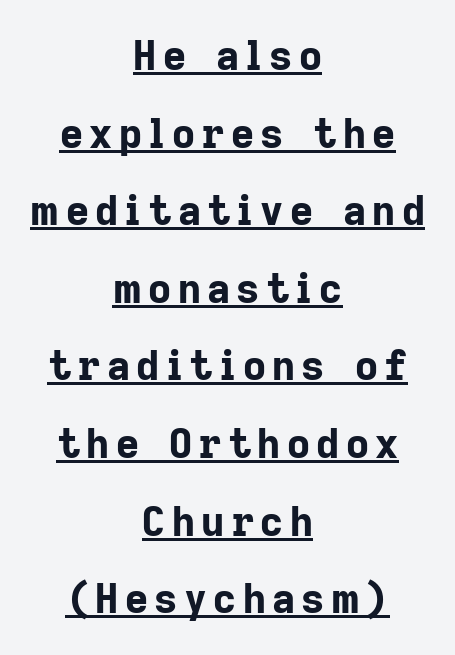
Rendered with straight, roman letterforms. This block would shrink considerably if given ordinary leading; it's expanded now. Typographically, this falls in the sans-serif category. These lines are rendered in a variable-pitch font. Every letter is thick-stroked: bold, no question.
